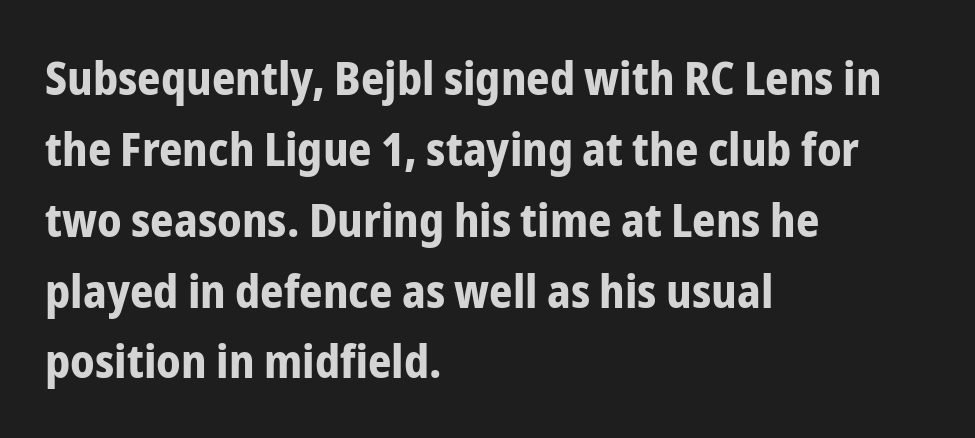
Its strokes are broad and dark, the hallmark of bold type. Quick note: not italic, upright. In terms of leading, this rendering sits right in the middle. A classic flush-left, rag-right setting is used for this passage. Observe the ordinary spacing: letters are neighbours, not strangers. The passage shown is typed in a proportional face where columns would drift.
